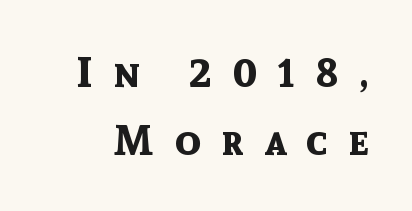
Q: Is the text bold? A: Yes.
Q: Is the text italic (slanted)? A: No, it is upright.
Q: Is the typeface a serif or a sans-serif typeface? A: Sans-serif.
Q: Is the text underlined? A: No.
Q: Is the spacing between letters normal or unusually wide? A: Unusually wide.
Q: Is the spacing between lines tight, normal or loose? A: Normal.
Q: Width (condensed, normal, or wide)? A: Normal.
Q: x-height? A: Medium.
Q: Monospaced? A: No.
